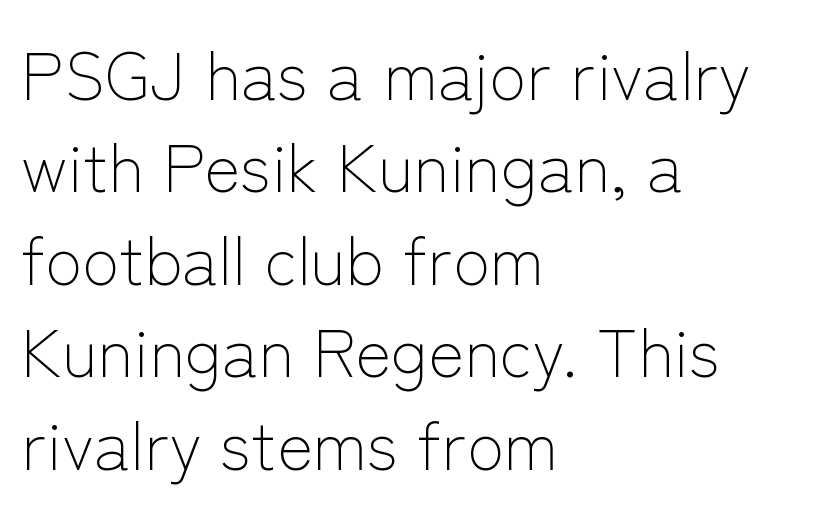
The image shows 68 px light sans-serif type, upright; set left-aligned, normal line spacing (1.36x), normal letter spacing, not underlined; low stroke contrast and a medium x-height.
